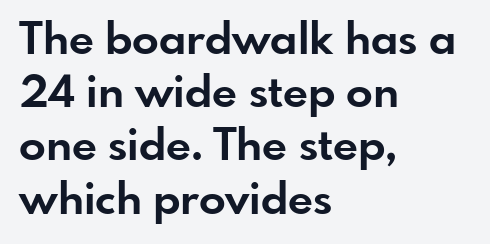
The rendering uses a bold face; every stroke is thick and dark. A roman cut, with each character standing at attention. These lines are rendered in a variable-pitch font. Line beginnings align vertically; line endings do not. What stands out about the letter spacing? Nothing — it is the standard amount.
